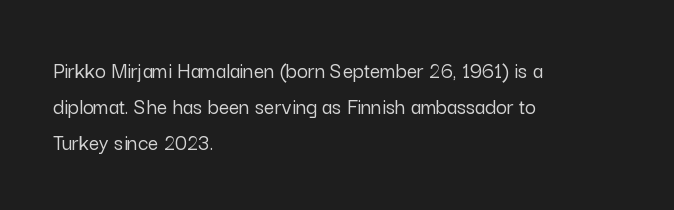
The image shows 23 px text type, upright; set left-aligned, normal line spacing (1.56x), normal letter spacing, not underlined.
